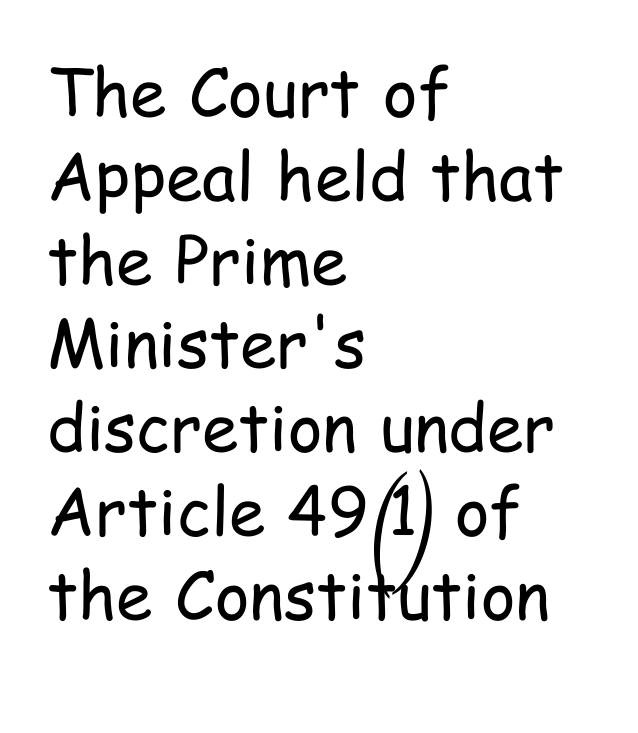
The image shows 66 px regular-weight, condensed sans-serif type, upright; set left-aligned, normal line spacing (1.27x), normal letter spacing, not underlined; low stroke contrast and a medium x-height.
